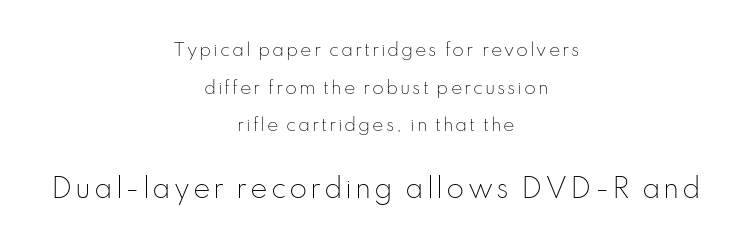
The image shows 26 px text type, upright; set centered, loose line spacing (2.21x), not underlined; the second (bottom) block is 1.53x larger.
